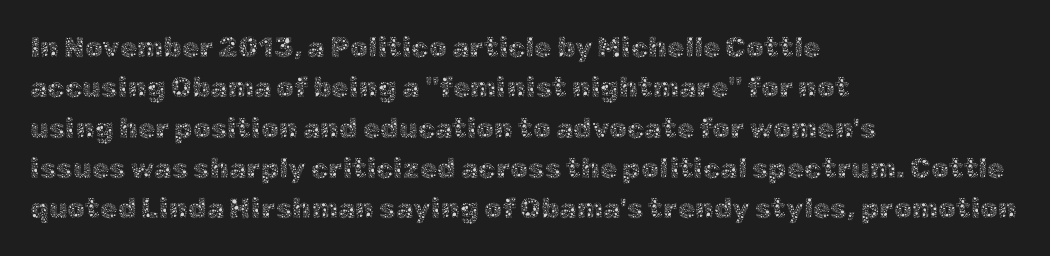
The image shows 28 px thin type, upright; set left-aligned, normal line spacing (1.44x), normal letter spacing, not underlined; a medium x-height.
